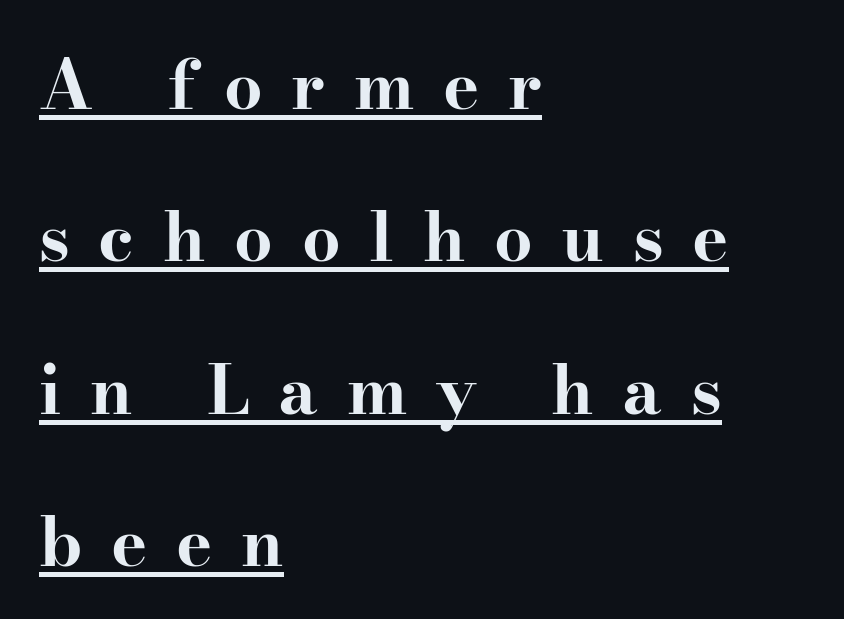
Stroke thickness is high; the sample reads as a true bold. Each line of the rendering has a horizontal stroke beneath the glyphs. Stroke terminals: seriffed. The letters are spread apart with noticeably loose tracking. Teacher's note: observe the even left margin — that is flush-left alignment.
